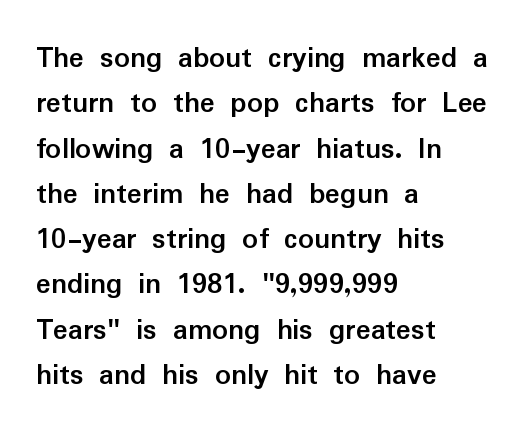
Is this a sans? Yes — the strokes have no serifs. Check under the words: just untouched page. Every letter is thick-stroked: bold, no question. The letters stand straight up with perfectly vertical stems. Here the glyphs are tracked normally, forming tight word shapes.
